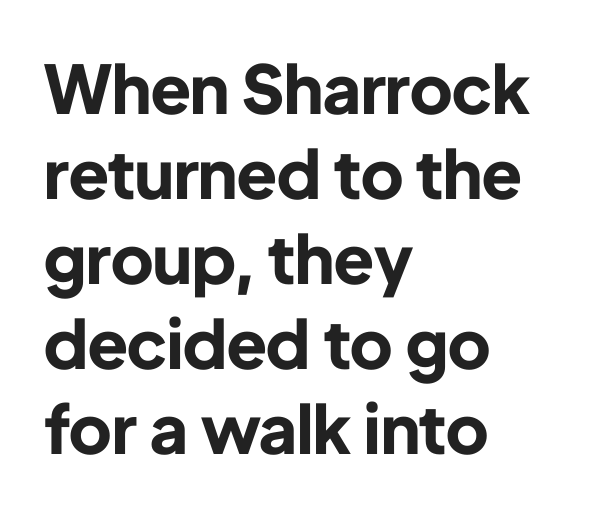
Q: Is the text bold? A: Yes.
Q: Is the text italic (slanted)? A: No, it is upright.
Q: Is the typeface a serif or a sans-serif typeface? A: Sans-serif.
Q: Is the text underlined? A: No.
Q: How is the paragraph aligned? A: Left-aligned.
Q: Is the spacing between letters normal or unusually wide? A: Normal.
Q: Is the spacing between lines tight, normal or loose? A: Normal.
Q: Width (condensed, normal, or wide)? A: Normal.
Q: Stroke contrast? A: Low.
Q: x-height? A: Medium.
Q: Monospaced? A: No.
